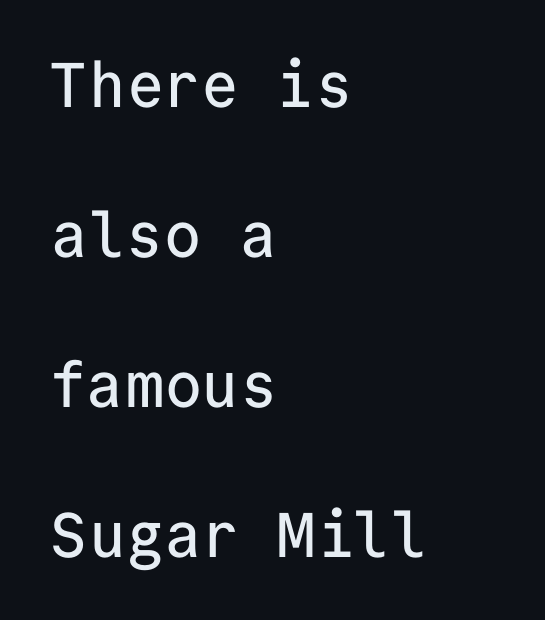
{"serif": "no", "italic": "no", "width": "normal", "stroke_contrast": "low", "x_height": "medium", "monospaced": "yes", "underline": "no", "align": "left", "line_spacing": "loose", "line_spacing_ratio": 2.38, "letter_spacing": "normal", "letter_spacing_em": 0.0, "glyph_px": 63}
